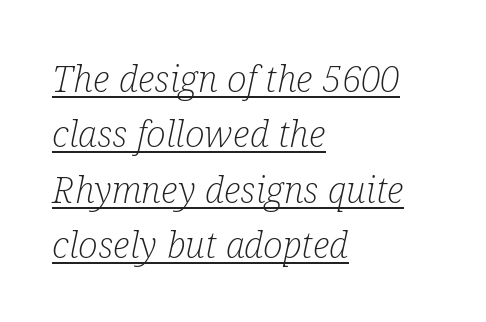
Q: Is the text bold? A: No.
Q: Is the text italic (slanted)? A: Yes, it leans right by about 12 degrees.
Q: Is the typeface a serif or a sans-serif typeface? A: Serif.
Q: Is the text underlined? A: Yes.
Q: How is the paragraph aligned? A: Left-aligned.
Q: Is the spacing between letters normal or unusually wide? A: Normal.
Q: Is the spacing between lines tight, normal or loose? A: Normal.
Q: Width (condensed, normal, or wide)? A: Condensed.
Q: Stroke contrast? A: Low.
Q: x-height? A: Medium.
Q: Monospaced? A: No.
